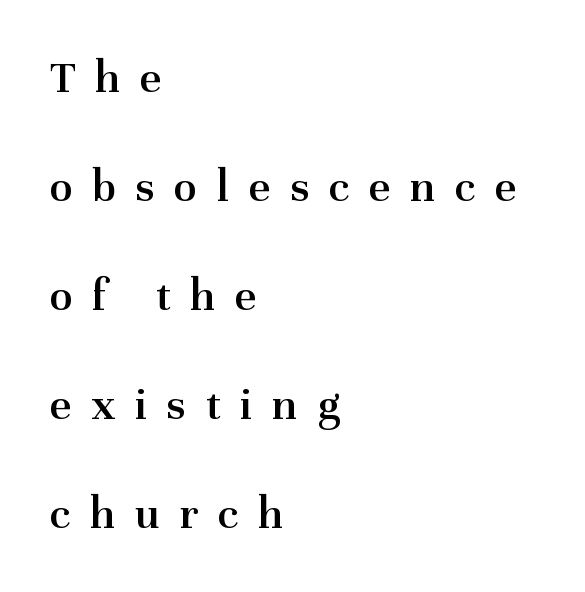
{"serif": "yes", "italic": "no", "bold": "semi", "weight": "semibold", "width": "normal", "stroke_contrast": "medium", "x_height": "medium", "monospaced": "no", "underline": "no", "align": "left", "line_spacing": "loose", "line_spacing_ratio": 2.32, "letter_spacing": "wide", "letter_spacing_em": 0.42, "glyph_px": 47}
